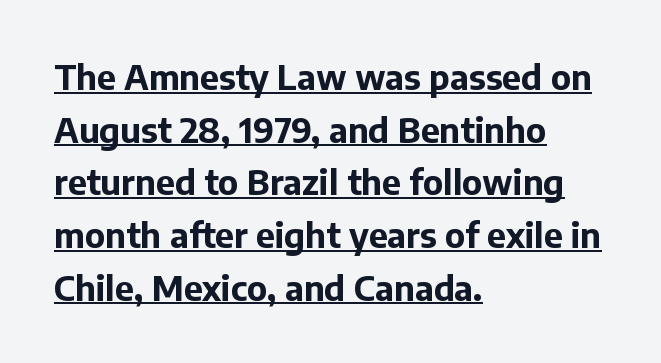
The image shows 34 px bold sans-serif type, upright; set left-aligned, normal line spacing (1.55x), normal letter spacing, underlined; low stroke contrast and a medium x-height.
